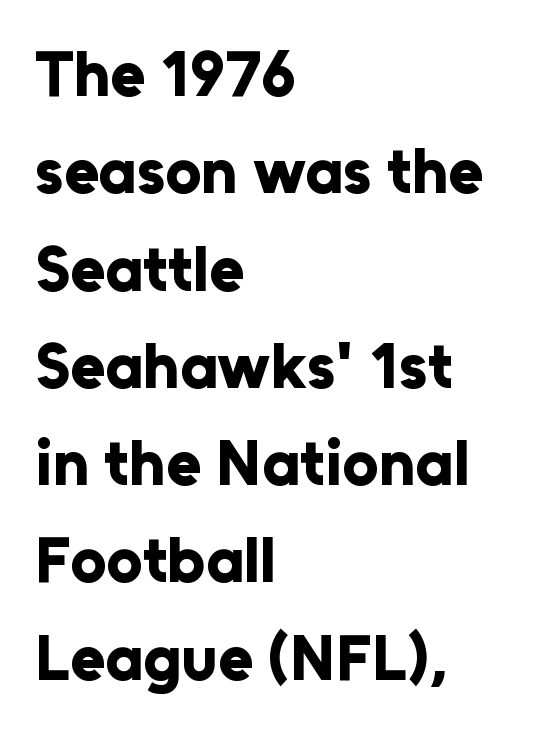
Q: Is the text bold? A: Yes.
Q: Is the text italic (slanted)? A: No, it is upright.
Q: Is the typeface a serif or a sans-serif typeface? A: Sans-serif.
Q: Is the text underlined? A: No.
Q: How is the paragraph aligned? A: Left-aligned.
Q: Is the spacing between letters normal or unusually wide? A: Normal.
Q: Is the spacing between lines tight, normal or loose? A: Normal.
Q: Width (condensed, normal, or wide)? A: Normal.
Q: Stroke contrast? A: Low.
Q: x-height? A: Medium.
Q: Monospaced? A: No.
